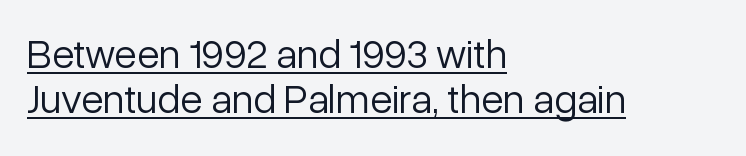
{"serif": "no", "italic": "no", "bold": "no", "weight": "light", "width": "normal", "stroke_contrast": "low", "x_height": "medium", "monospaced": "no", "underline": "yes", "align": "left", "line_spacing": "tight", "line_spacing_ratio": 1.1, "letter_spacing": "normal", "letter_spacing_em": 0.0, "glyph_px": 41}
